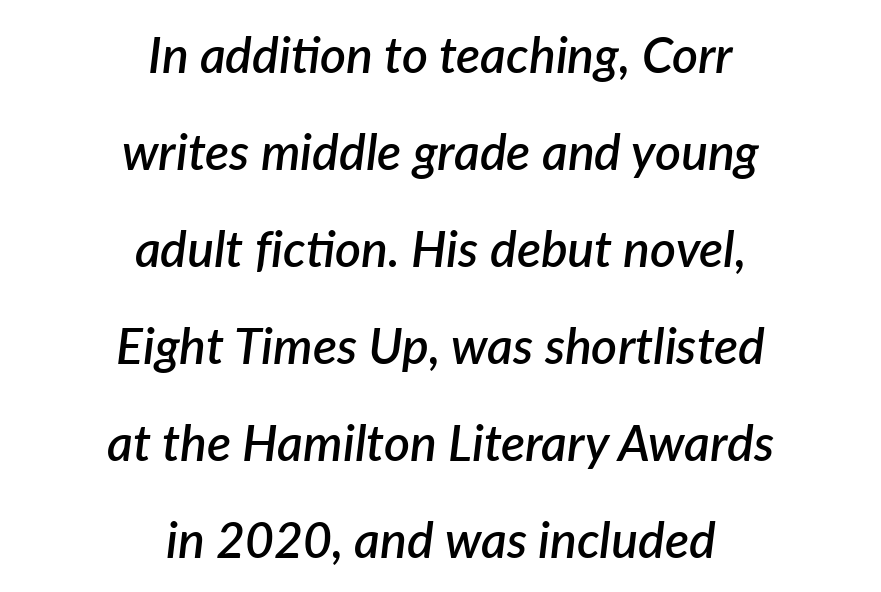
Q: Is the text bold? A: Semi-bold.
Q: Is the text italic (slanted)? A: Yes, it leans right by about 7 degrees.
Q: Is the text underlined? A: No.
Q: How is the paragraph aligned? A: Centered.
Q: Is the spacing between letters normal or unusually wide? A: Normal.
Q: Is the spacing between lines tight, normal or loose? A: Loose.
Q: Width (condensed, normal, or wide)? A: Normal.
Q: Stroke contrast? A: Low.
Q: x-height? A: Medium.
Q: Monospaced? A: No.
